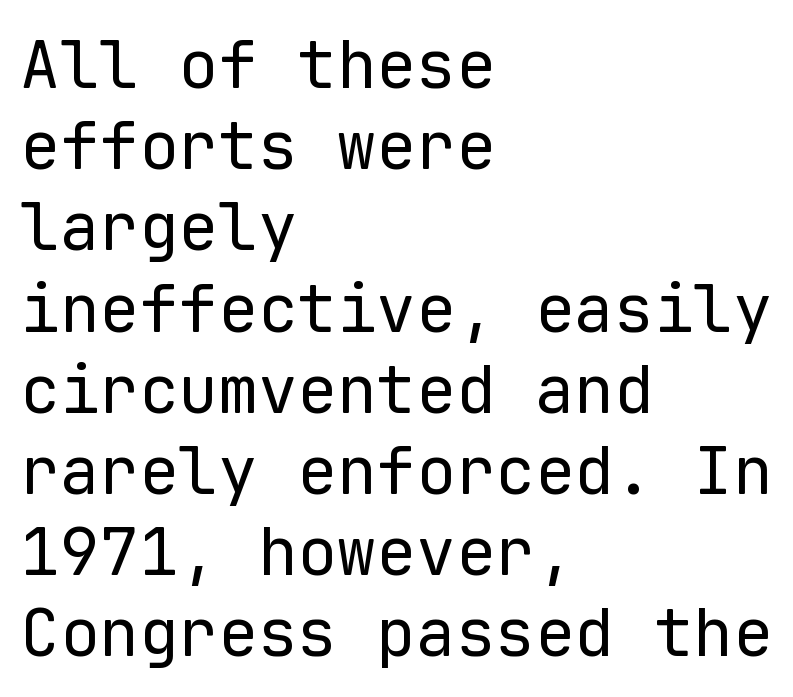
The image shows 66 px regular-weight sans-serif type, upright, monospaced; set left-aligned, line spacing 1.23x, normal letter spacing, not underlined; low stroke contrast and a medium x-height.
